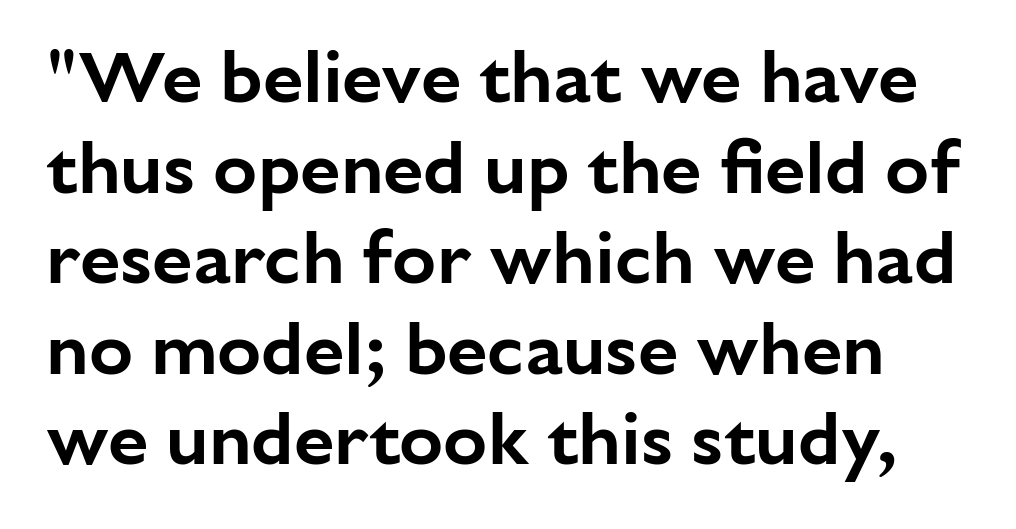
{"serif": "no", "italic": "no", "width": "normal", "stroke_contrast": "low", "x_height": "medium", "monospaced": "no", "underline": "no", "line_spacing_ratio": 1.24, "letter_spacing": "normal", "letter_spacing_em": 0.0, "glyph_px": 73}
